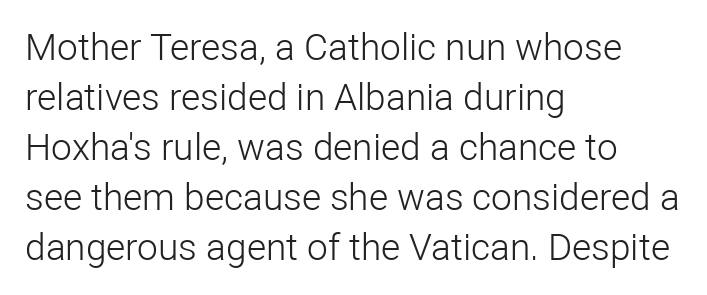
Tracking value appears to be zero — textbook default spacing. Layout note: lines flush left. Varying glyph widths throughout — classic text-font behaviour. No heavy texture on the line: the type isn't bold. Underlining? Definitely not there.
